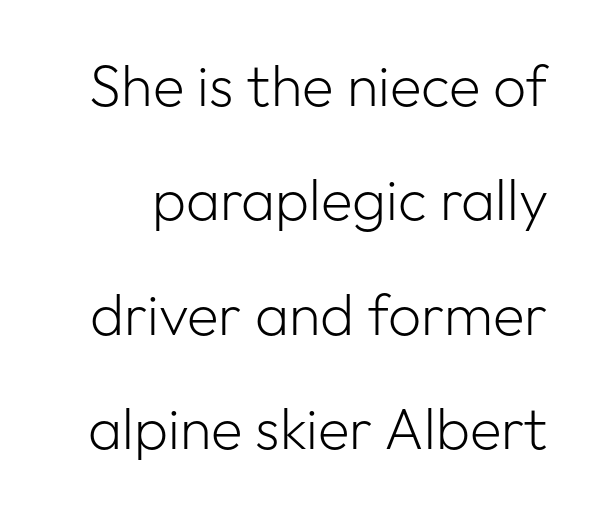
{"serif": "no", "italic": "no", "bold": "no", "weight": "light", "width": "normal", "stroke_contrast": "low", "x_height": "medium", "monospaced": "no", "underline": "no", "line_spacing": "loose", "line_spacing_ratio": 1.97, "letter_spacing": "normal", "letter_spacing_em": 0.0, "glyph_px": 58}
